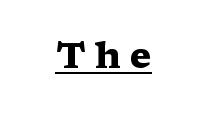
The image shows 36 px heavy, wide serif type, upright; set unusually wide letter spacing (+0.24 em), underlined; medium stroke contrast and a medium x-height.
